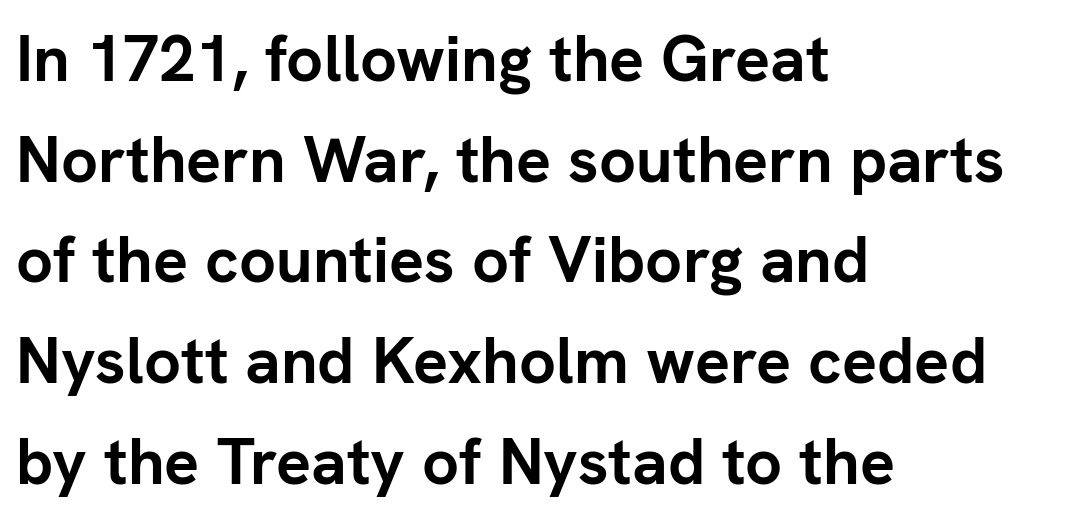
{"serif": "no", "italic": "no", "bold": "yes", "weight": "semibold", "width": "normal", "stroke_contrast": "low", "x_height": "medium", "monospaced": "no", "underline": "no", "align": "left", "line_spacing": "normal", "line_spacing_ratio": 1.55, "letter_spacing": "normal", "letter_spacing_em": 0.0, "glyph_px": 65}
